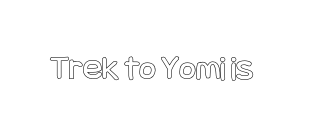
{"italic": "no", "width": "condensed", "x_height": "large", "underline": "no", "letter_spacing": "normal", "letter_spacing_em": 0.0, "glyph_px": 36}
